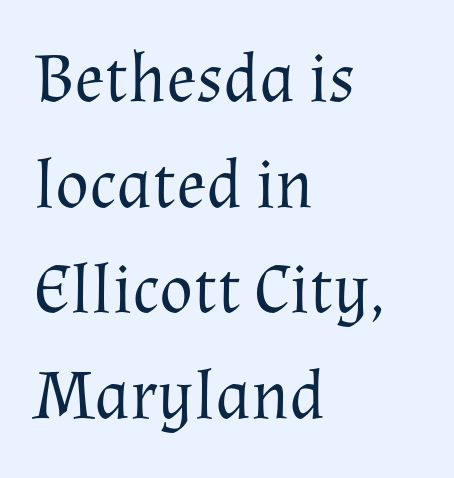
{"serif": "yes", "italic": "no", "bold": "no", "weight": "regular", "width": "normal", "stroke_contrast": "medium", "x_height": "medium", "monospaced": "no", "underline": "no", "align": "left", "line_spacing": "normal", "line_spacing_ratio": 1.51, "letter_spacing": "normal", "letter_spacing_em": 0.0, "glyph_px": 70}
